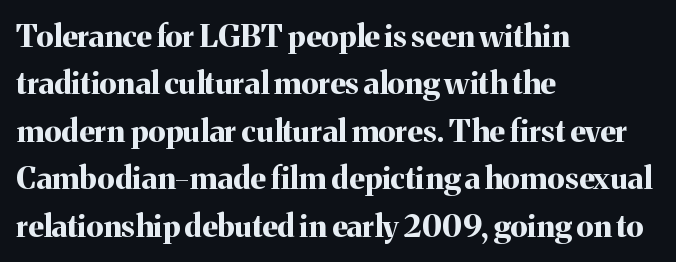
The rendering uses natural spacing where letterforms have individual widths. All the whitespace from short lines collects on the right. Regular leading. Every stem runs plumb, perpendicular to the baseline. Honestly, there is no underline to notice here at all. A serif font was chosen for this passage.
